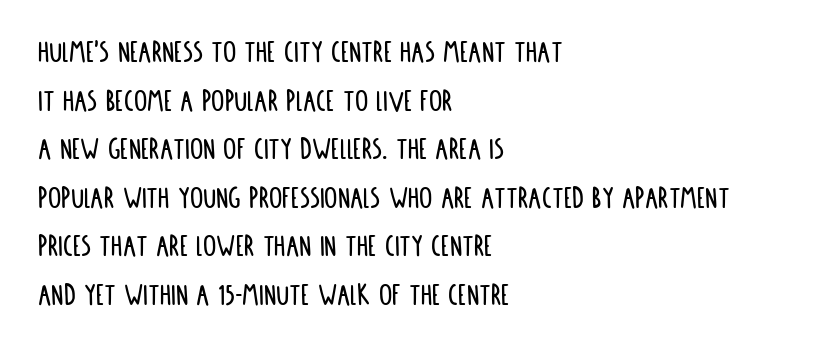
The image shows 33 px condensed sans-serif type, upright; set left-aligned, normal line spacing (1.47x), normal letter spacing, not underlined; low stroke contrast and a large x-height.
